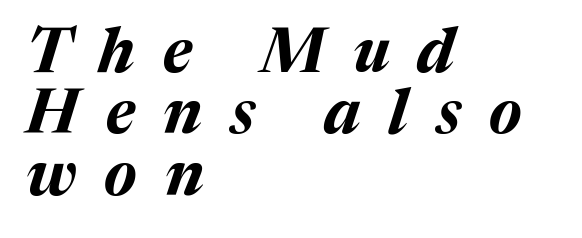
{"italic": "yes", "lean": "right", "slant_degrees": 17, "bold": "yes", "weight": "bold", "width": "normal", "stroke_contrast": "medium", "x_height": "medium", "monospaced": "no", "underline": "no", "align": "left", "line_spacing": "tight", "line_spacing_ratio": 0.99, "letter_spacing": "wide", "letter_spacing_em": 0.45, "glyph_px": 62}
